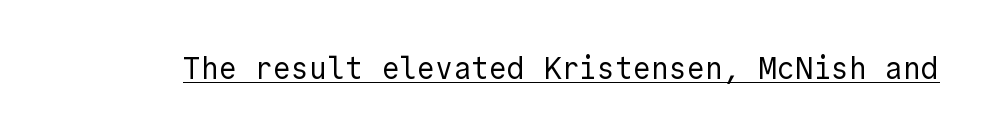
The image shows 30 px regular-weight sans-serif type, upright; set normal letter spacing, underlined; a medium x-height.
